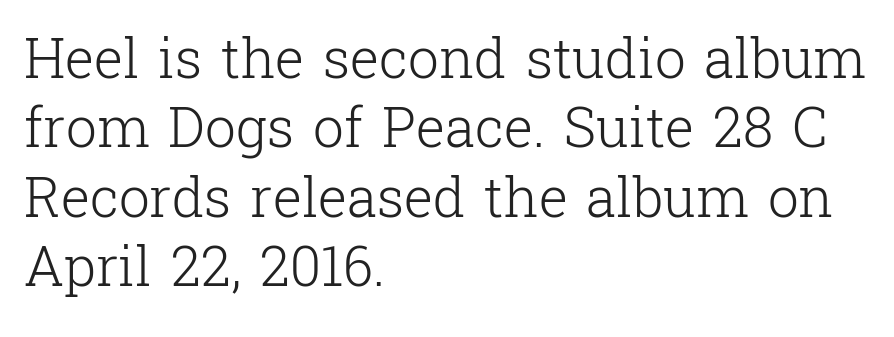
The typography opts for an upright posture over an oblique one. How would I describe the line gaps? Plain and ordinary. Is this a fixed-width face? No — the glyphs have proportional, varying widths. The rendering anchors every line to the left-hand side. Small tapered or slab feet sit at the stroke ends, so this counts as serif. A clean baseline with only descenders dipping below it.
